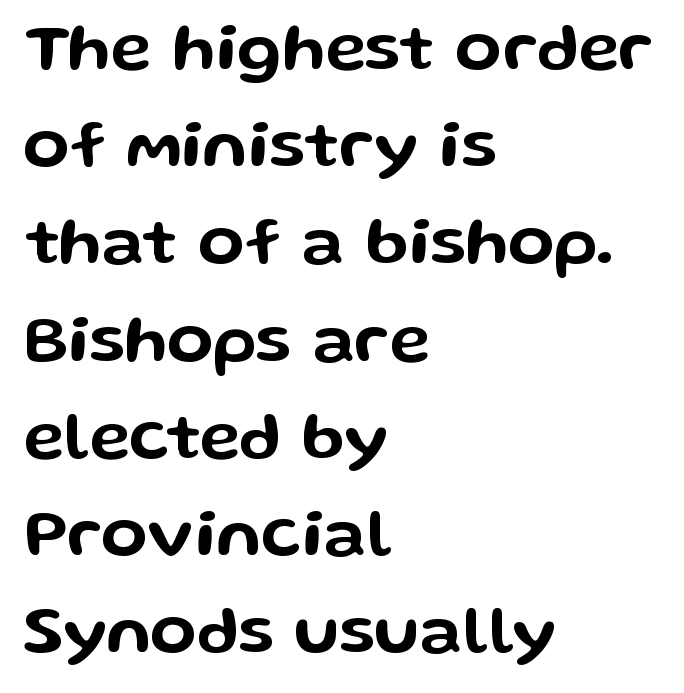
Q: Is the text italic (slanted)? A: No, it is upright.
Q: Is the typeface a serif or a sans-serif typeface? A: Sans-serif.
Q: Is the text underlined? A: No.
Q: How is the paragraph aligned? A: Left-aligned.
Q: Is the spacing between letters normal or unusually wide? A: Normal.
Q: Is the spacing between lines tight, normal or loose? A: Normal.
Q: Width (condensed, normal, or wide)? A: Wide.
Q: Stroke contrast? A: Low.
Q: x-height? A: Medium.
Q: Monospaced? A: No.
